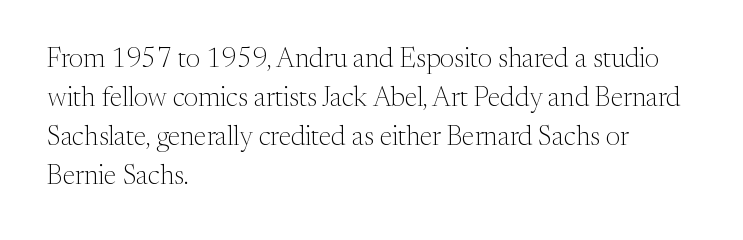
{"italic": "no", "bold": "no", "underline": "no", "align": "left", "line_spacing": "normal", "line_spacing_ratio": 1.45, "letter_spacing": "normal", "letter_spacing_em": 0.0, "glyph_px": 27}
